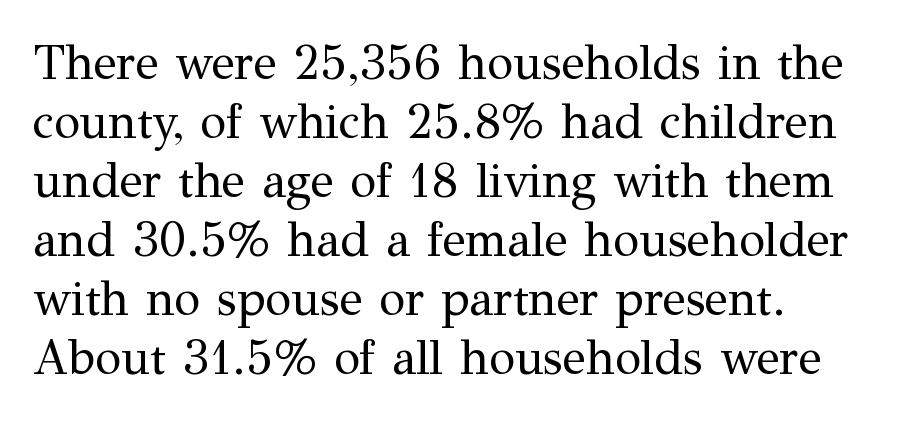
{"serif": "yes", "italic": "no", "bold": "no", "weight": "regular", "width": "normal", "stroke_contrast": "medium", "x_height": "medium", "monospaced": "no", "underline": "no", "align": "left", "line_spacing_ratio": 1.23, "letter_spacing": "normal", "letter_spacing_em": 0.0, "glyph_px": 48}
